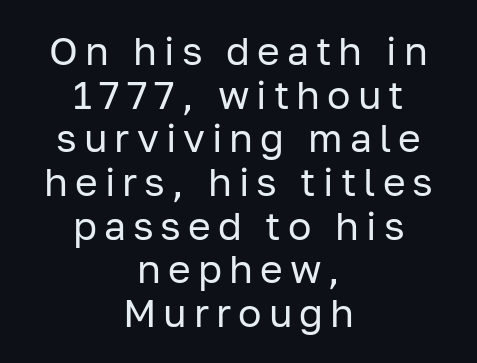
The image shows 39 px regular-weight sans-serif type, upright; set centered, tight line spacing (1.12x), not underlined; low stroke contrast and a medium x-height.
